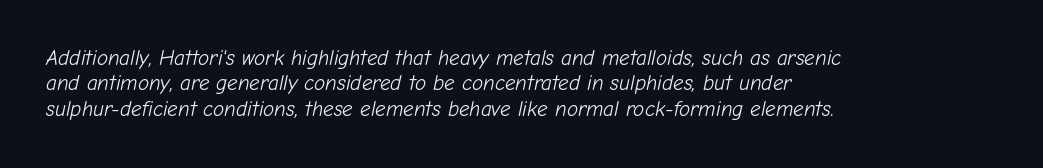
Q: Is the text bold? A: No.
Q: Is the text italic (slanted)? A: Yes, it leans right by about 12 degrees.
Q: Is the text underlined? A: No.
Q: How is the paragraph aligned? A: Left-aligned.
Q: Is the spacing between letters normal or unusually wide? A: Normal.
